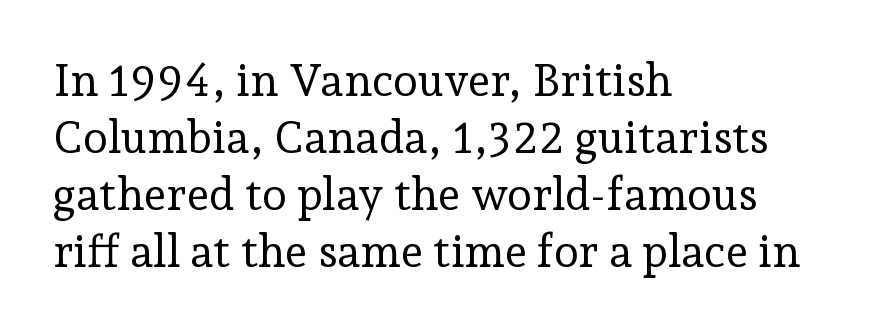
Q: Is the text bold? A: No.
Q: Is the text italic (slanted)? A: No, it is upright.
Q: Is the typeface a serif or a sans-serif typeface? A: Serif.
Q: Is the text underlined? A: No.
Q: How is the paragraph aligned? A: Left-aligned.
Q: Is the spacing between letters normal or unusually wide? A: Normal.
Q: Is the spacing between lines tight, normal or loose? A: Normal.
Q: Width (condensed, normal, or wide)? A: Normal.
Q: Stroke contrast? A: Low.
Q: x-height? A: Medium.
Q: Monospaced? A: No.
